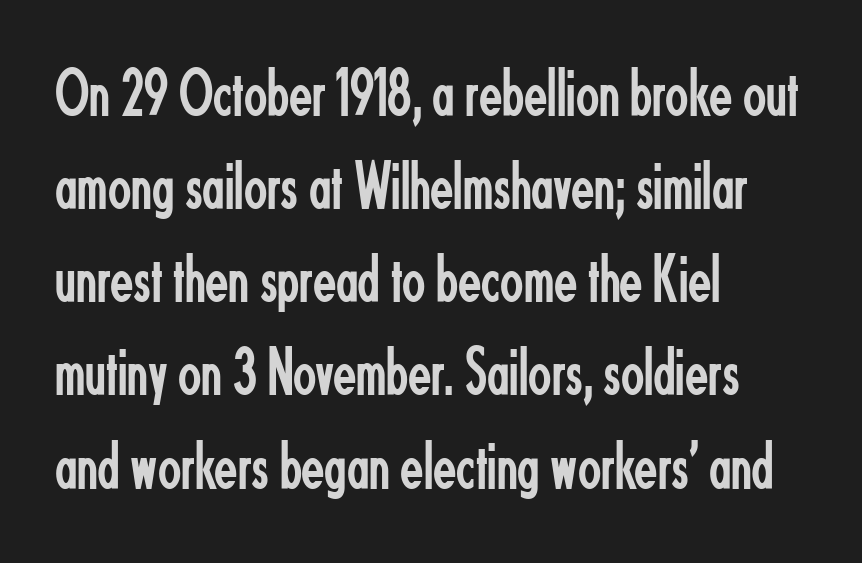
Style check: upright. Think standard paragraph weight, or any step lighter than that. How would I describe the line gaps? Plain and ordinary. Words float on clear page, feet unadorned. Every row of glyphs begins at an identical x-position on the left. This sample uses a sans-serif face.
